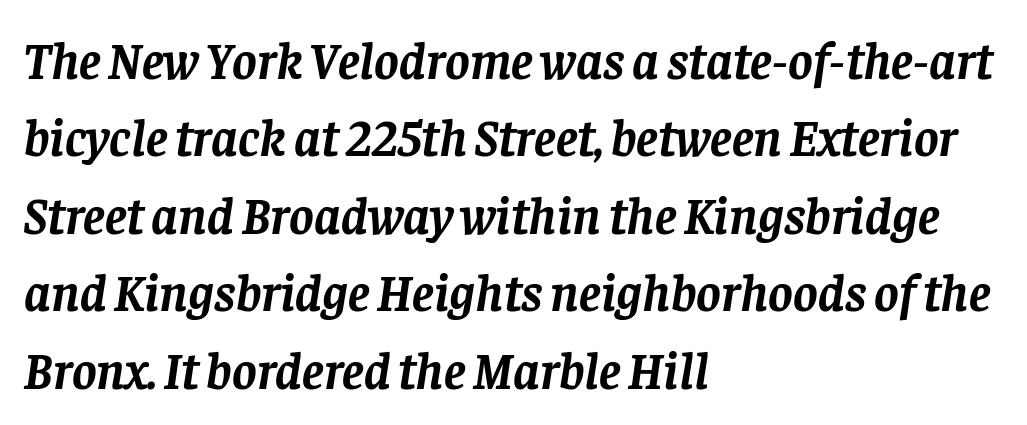
Q: Is the text bold? A: Yes.
Q: Is the text italic (slanted)? A: Yes, it leans right by about 8 degrees.
Q: Is the typeface a serif or a sans-serif typeface? A: Serif.
Q: Is the text underlined? A: No.
Q: How is the paragraph aligned? A: Left-aligned.
Q: Is the spacing between letters normal or unusually wide? A: Normal.
Q: Is the spacing between lines tight, normal or loose? A: Normal.
Q: Width (condensed, normal, or wide)? A: Normal.
Q: Stroke contrast? A: Low.
Q: x-height? A: Large.
Q: Monospaced? A: No.
